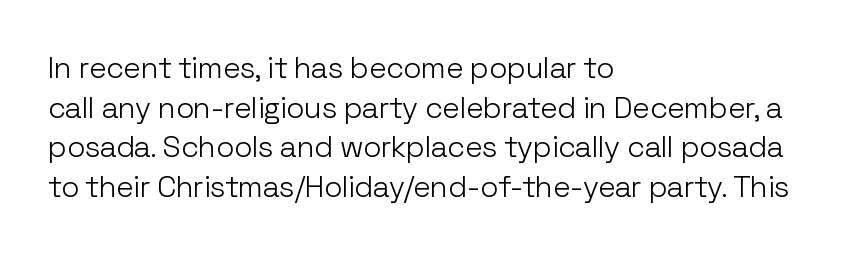
The rendering anchors every line to the left-hand side. The rendering uses natural spacing where letterforms have individual widths. These lines sit exactly where default settings would place them. Type without underlining. Look at the bottom of the vertical strokes: they stop flat, with no serifs. Short note: letters normally spaced.
